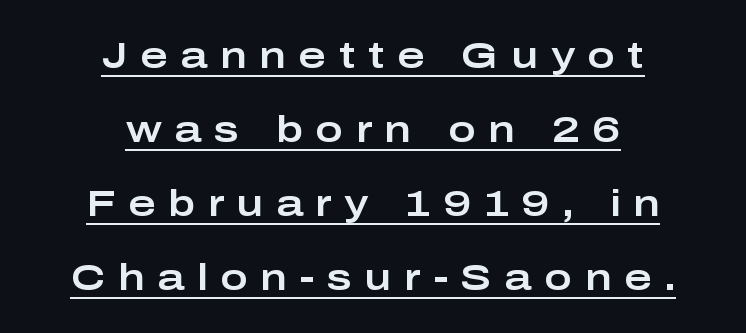
Q: Is the text italic (slanted)? A: No, it is upright.
Q: Is the typeface a serif or a sans-serif typeface? A: Sans-serif.
Q: Is the text underlined? A: Yes.
Q: How is the paragraph aligned? A: Centered.
Q: Is the spacing between letters normal or unusually wide? A: Unusually wide.
Q: Is the spacing between lines tight, normal or loose? A: Loose.
Q: Width (condensed, normal, or wide)? A: Wide.
Q: Stroke contrast? A: Low.
Q: x-height? A: Medium.
Q: Monospaced? A: No.
